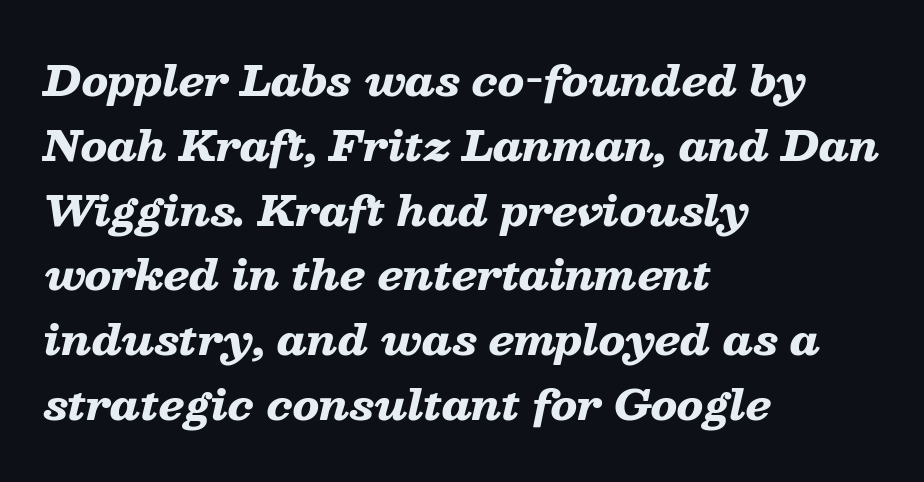
{"italic": "yes", "lean": "right", "slant_degrees": 13, "bold": "yes", "weight": "heavy", "width": "wide", "stroke_contrast": "low", "x_height": "medium", "monospaced": "no", "underline": "no", "align": "left", "line_spacing": "normal", "line_spacing_ratio": 1.58, "letter_spacing": "normal", "letter_spacing_em": 0.0, "glyph_px": 41}
